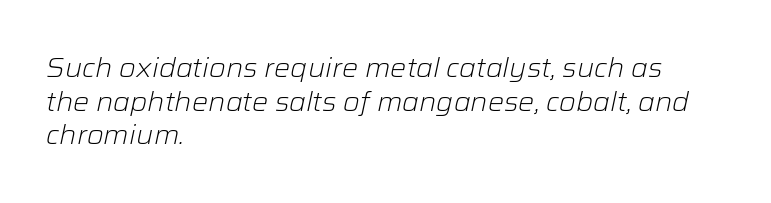
The image shows 27 px text type, italic (leaning right); set left-aligned, normal line spacing (1.25x), normal letter spacing, not underlined.
